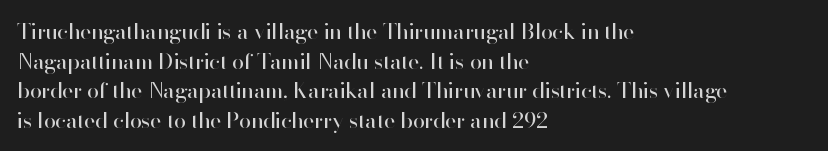
Unmarked baselines from the first word to the last. The designer left line spacing at the default. The rendering anchors every line to the left-hand side. The gaps between neighbouring characters are ordinary and unremarkable. The type sits square on the baseline with zero lean.
